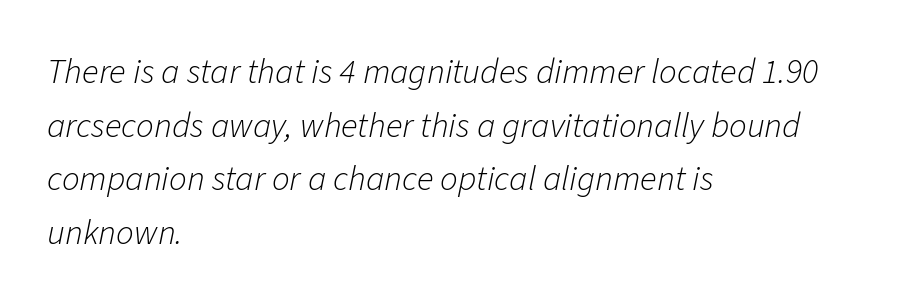
{"italic": "yes", "lean": "right", "slant_degrees": 11, "bold": "no", "weight": "light", "width": "normal", "stroke_contrast": "low", "x_height": "medium", "monospaced": "no", "underline": "no", "align": "left", "line_spacing": "normal", "line_spacing_ratio": 1.53, "letter_spacing": "normal", "letter_spacing_em": 0.0, "glyph_px": 35}
